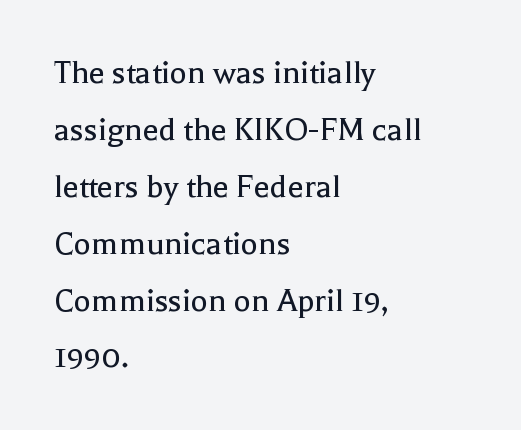
Words appear dense and cohesive because spacing is normal. Descenders hang freely into open space. You could not count columns in this text — the font is proportionally spaced. Tall strokes in this sample are plumb rather than angled. Leftover space on each line is placed entirely after the last word.
